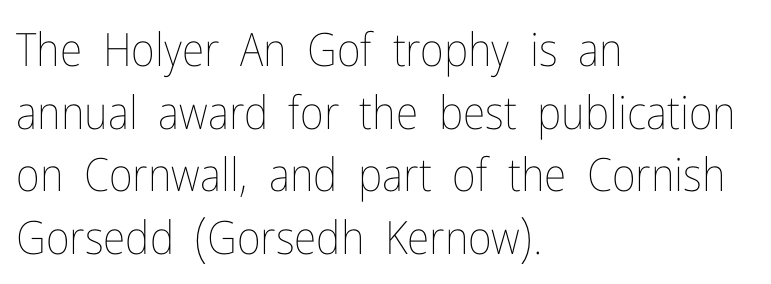
The image shows 46 px thin, condensed type, upright; set left-aligned, normal line spacing (1.36x), normal letter spacing, not underlined; low stroke contrast and a medium x-height.
